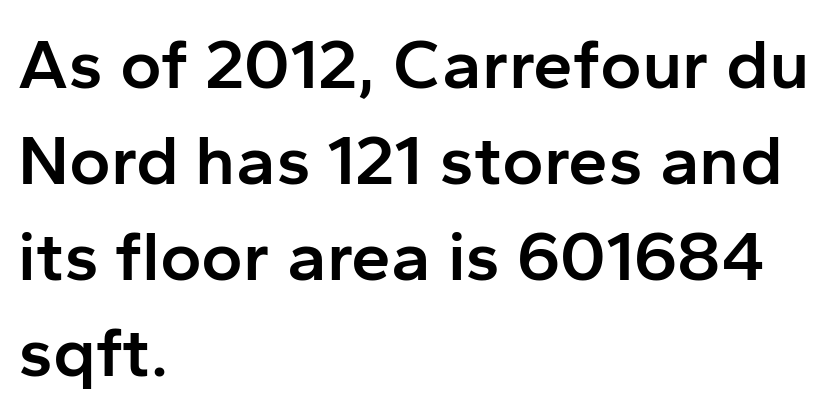
{"serif": "no", "italic": "no", "bold": "semi", "weight": "semibold", "width": "normal", "stroke_contrast": "low", "x_height": "medium", "monospaced": "no", "underline": "no", "align": "left", "line_spacing": "normal", "line_spacing_ratio": 1.35, "letter_spacing": "normal", "letter_spacing_em": 0.0, "glyph_px": 71}
